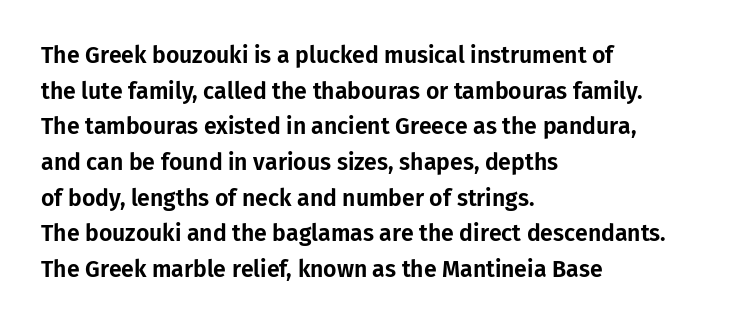
The image shows 23 px text type, upright; set left-aligned, normal line spacing (1.55x), normal letter spacing, not underlined.
